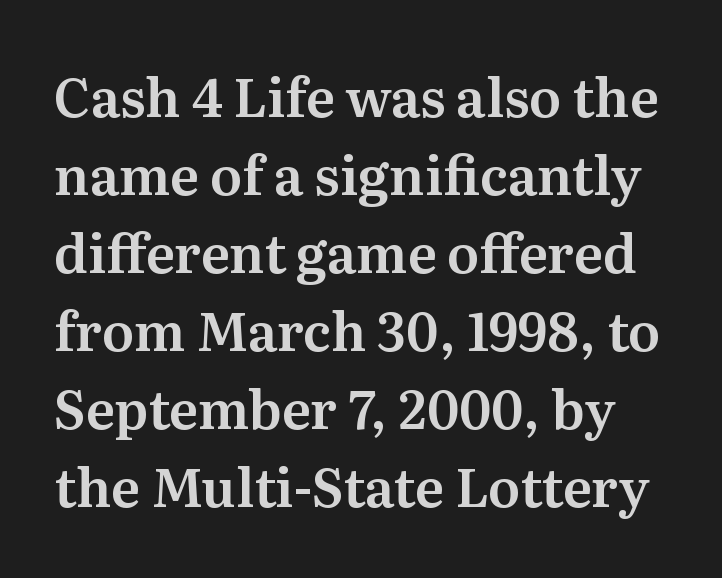
The image shows 53 px serif type, upright; set normal line spacing (1.47x), normal letter spacing, not underlined; medium stroke contrast and a medium x-height.
